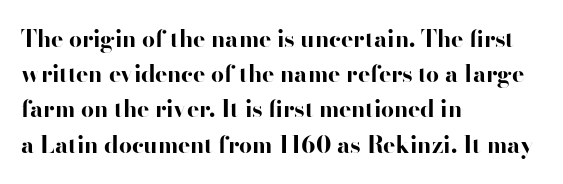
The image shows 23 px bold type, upright; set left-aligned, normal line spacing (1.53x), normal letter spacing, not underlined.
